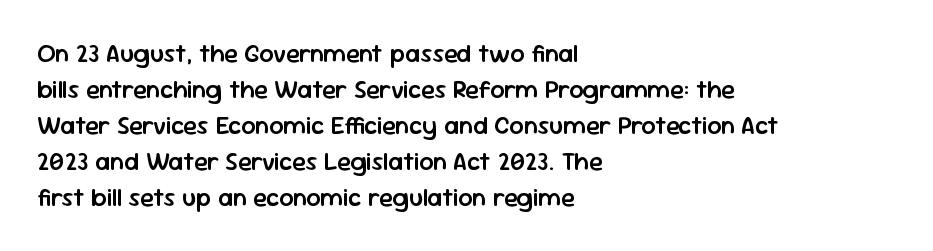
Q: Is the text bold? A: Semi-bold.
Q: Is the text italic (slanted)? A: No, it is upright.
Q: Is the text underlined? A: No.
Q: How is the paragraph aligned? A: Left-aligned.
Q: Is the spacing between letters normal or unusually wide? A: Normal.
Q: Is the spacing between lines tight, normal or loose? A: Normal.
